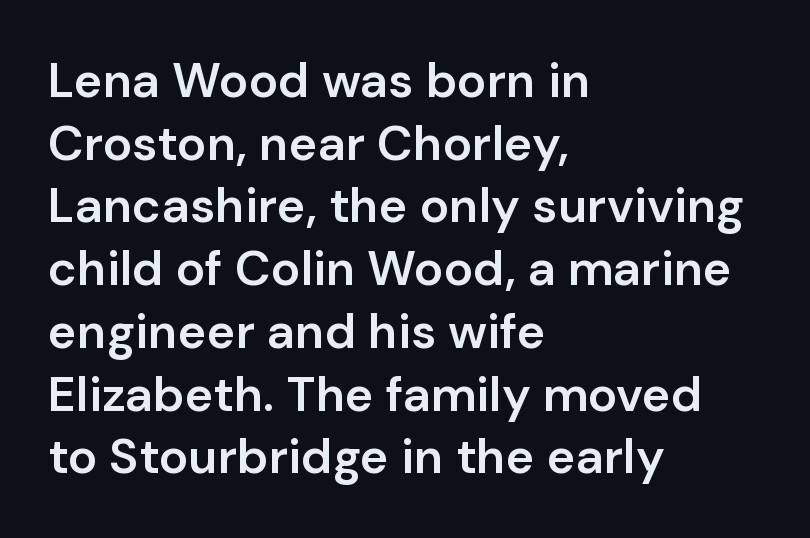
{"serif": "no", "italic": "no", "bold": "semi", "weight": "semibold", "width": "normal", "stroke_contrast": "low", "x_height": "medium", "monospaced": "no", "underline": "no", "align": "left", "line_spacing": "normal", "line_spacing_ratio": 1.28, "letter_spacing": "normal", "letter_spacing_em": 0.0, "glyph_px": 49}
